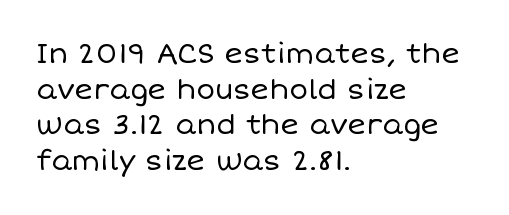
The image shows 28 px regular-weight type, upright; set left-aligned, normal line spacing (1.27x), normal letter spacing, not underlined; low stroke contrast and a large x-height.
